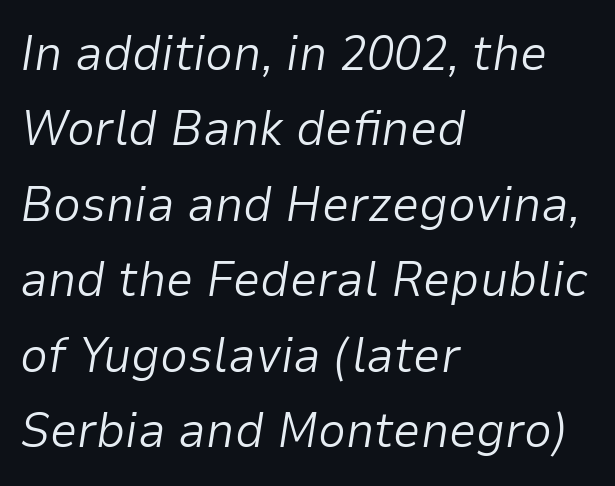
Lines of text with bare space underneath. When letters slant like this, we call the style italic. These lines are set flush left with a ragged right edge. The letterforms sit shoulder to shoulder at normal distance. Letters have the restrained weight of plain body copy at most.
